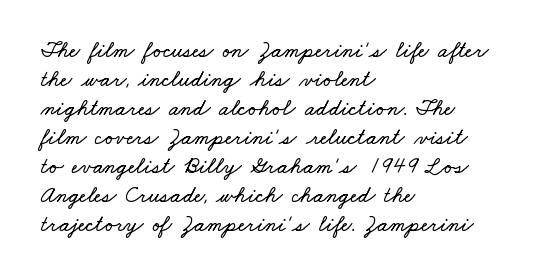
Q: Is the text underlined? A: No.
Q: How is the paragraph aligned? A: Left-aligned.
Q: Is the spacing between letters normal or unusually wide? A: Normal.
Q: Is the spacing between lines tight, normal or loose? A: Normal.
